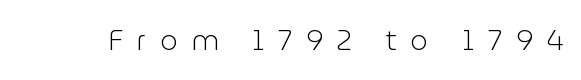
{"serif": "no", "italic": "no", "bold": "no", "weight": "light", "width": "normal", "stroke_contrast": "low", "x_height": "medium", "monospaced": "no", "underline": "no", "letter_spacing": "wide", "letter_spacing_em": 0.48, "glyph_px": 28}
